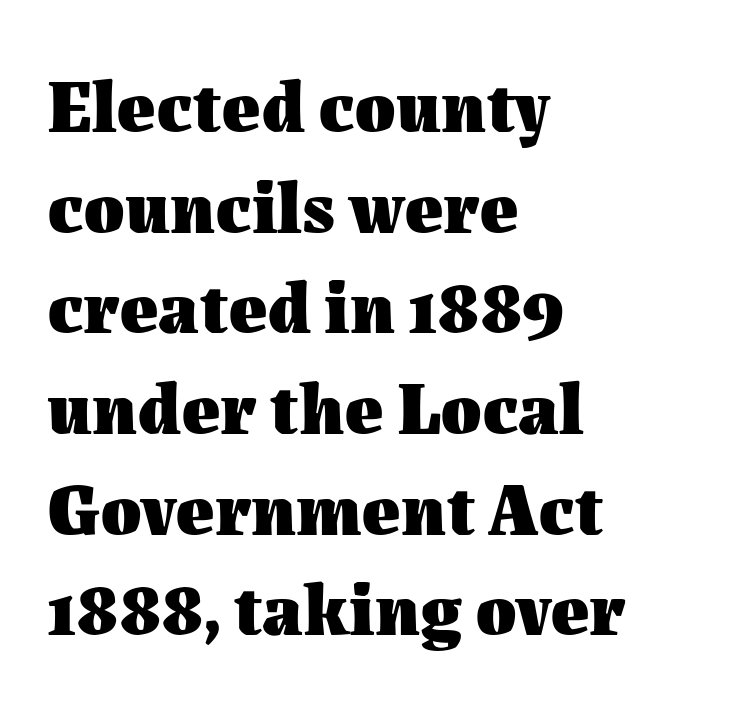
The image shows 74 px heavy type, upright; set left-aligned, normal line spacing (1.36x), normal letter spacing, not underlined; medium stroke contrast and a medium x-height.
